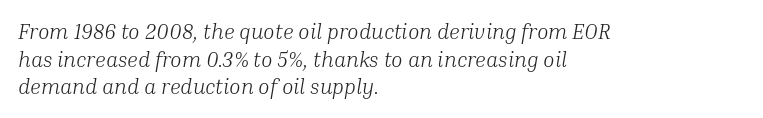
Compared with typical body copy, the letter spacing here is the same. Line spacing here is normal. The gap between lines stays unmarked. The strokes carry an ordinary text weight at most. Emphasis-style slanted type is in use. The lines in this sample share a left origin and differ only in where they stop.
